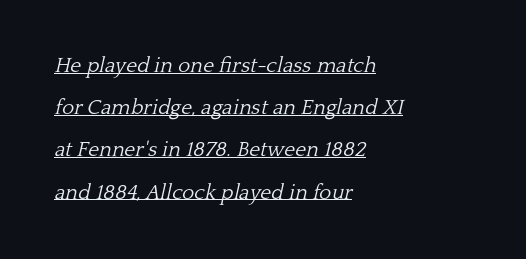
The image shows 21 px text type, italic (leaning right); set left-aligned, loose line spacing (2.01x), normal letter spacing, underlined.
